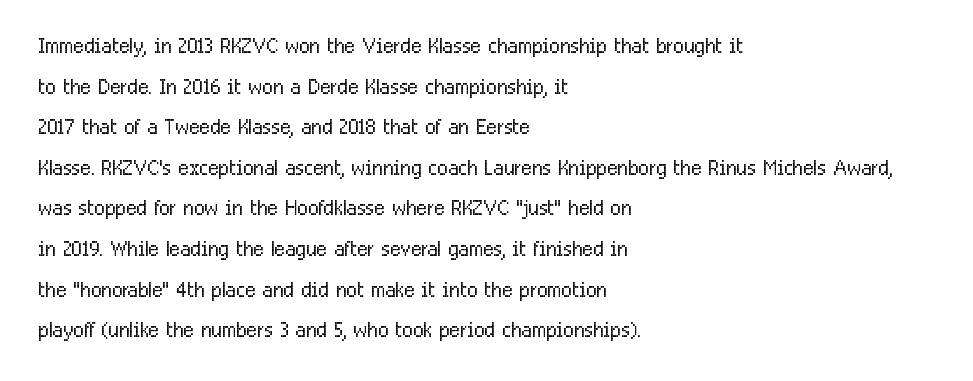
{"serif": "no", "italic": "no", "bold": "no", "weight": "light", "width": "condensed", "stroke_contrast": "low", "x_height": "medium", "monospaced": "no", "underline": "no", "align": "left", "line_spacing": "normal", "line_spacing_ratio": 1.45, "letter_spacing": "normal", "letter_spacing_em": 0.0, "glyph_px": 28}
